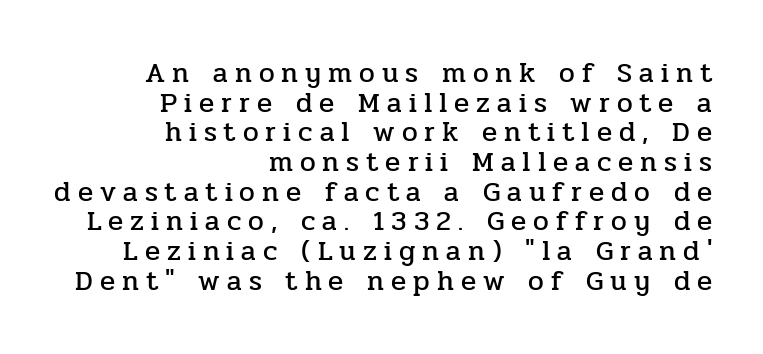
The image shows 28 px serif type, upright; set right-aligned, tight line spacing (1.06x), unusually wide letter spacing (+0.25 em), not underlined; low stroke contrast and a medium x-height.
